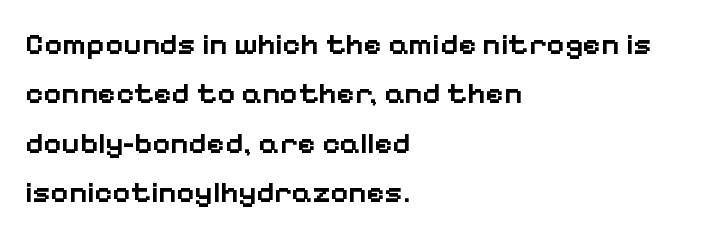
The image shows 31 px semibold sans-serif type, upright; set left-aligned, normal line spacing (1.59x), normal letter spacing, not underlined; low stroke contrast and a medium x-height.
